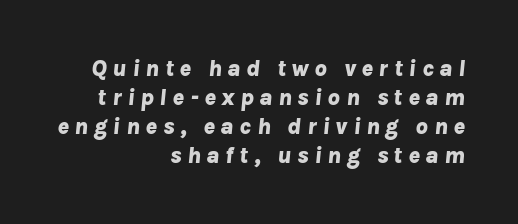
{"italic": "yes", "lean": "right", "slant_degrees": 8, "bold": "yes", "underline": "no", "align": "right", "line_spacing_ratio": 1.21, "letter_spacing": "wide", "letter_spacing_em": 0.23, "glyph_px": 24}
